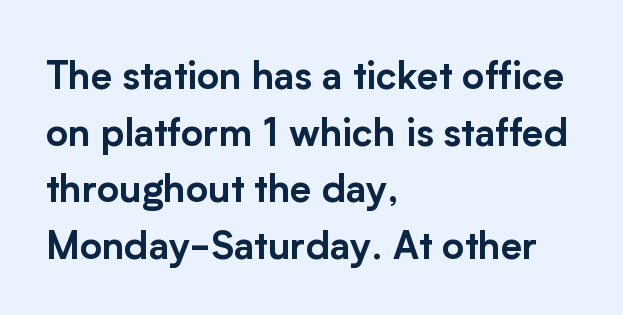
Inter-character spacing is left at the font's built-in metrics. The designer went with a sans here, leaving each stem footless. Is the block centered? No — it sits flush against the left margin. Italic: no, the glyphs are upright roman.
